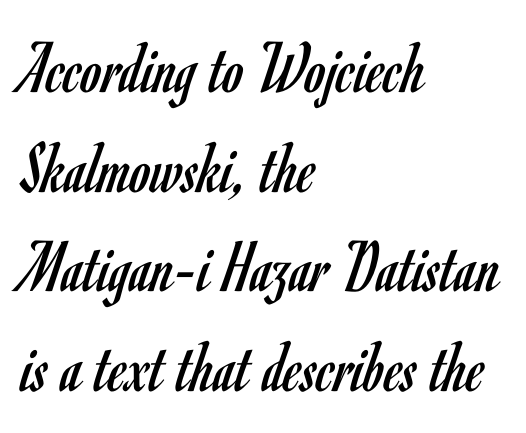
Proportional: the letters do not fall into vertical columns. Descenders hang freely into open space. Every row of glyphs begins at an identical x-position on the left.
